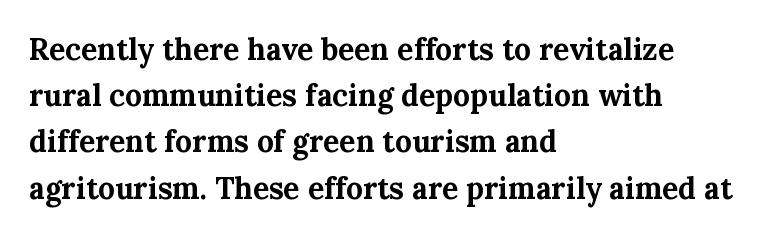
Q: Is the text bold? A: Yes.
Q: Is the text italic (slanted)? A: No, it is upright.
Q: Is the typeface a serif or a sans-serif typeface? A: Serif.
Q: Is the text underlined? A: No.
Q: How is the paragraph aligned? A: Left-aligned.
Q: Is the spacing between letters normal or unusually wide? A: Normal.
Q: Is the spacing between lines tight, normal or loose? A: Normal.
Q: Width (condensed, normal, or wide)? A: Normal.
Q: Stroke contrast? A: Medium.
Q: x-height? A: Medium.
Q: Monospaced? A: No.
